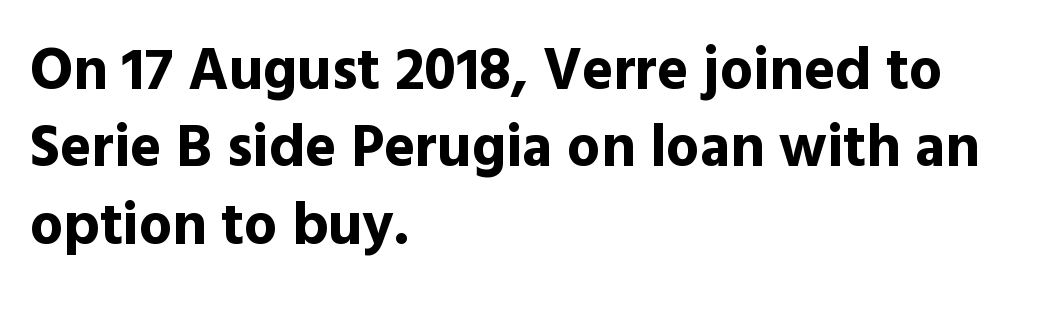
Q: Is the text bold? A: Yes.
Q: Is the text italic (slanted)? A: No, it is upright.
Q: Is the typeface a serif or a sans-serif typeface? A: Sans-serif.
Q: Is the text underlined? A: No.
Q: How is the paragraph aligned? A: Left-aligned.
Q: Is the spacing between letters normal or unusually wide? A: Normal.
Q: Is the spacing between lines tight, normal or loose? A: Normal.
Q: Width (condensed, normal, or wide)? A: Normal.
Q: x-height? A: Medium.
Q: Monospaced? A: No.
